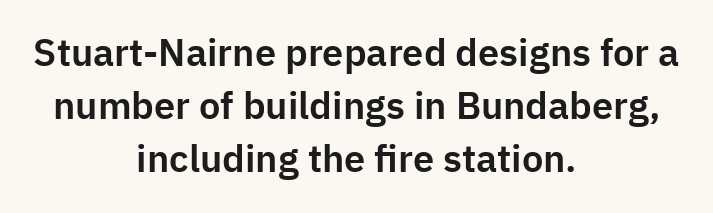
The image shows 38 px sans-serif type, upright; set centered, normal line spacing (1.4x), normal letter spacing, not underlined; low stroke contrast and a medium x-height.
